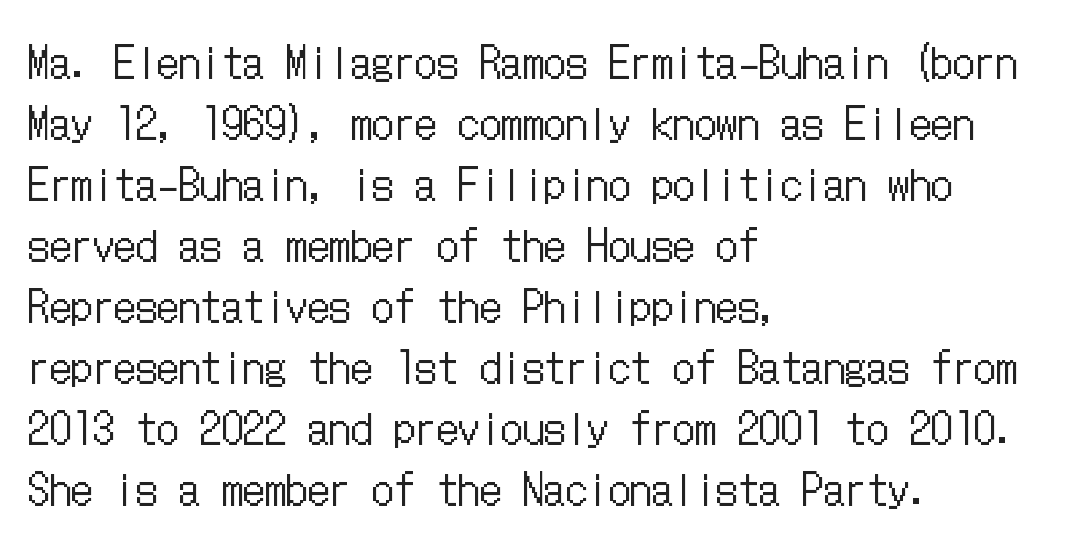
Descender tails drop into unmarked territory. A light-to-regular cut is what we see here. Style check: upright. Quick note: interline space is typical. Caption: standard tracking, unaltered.
